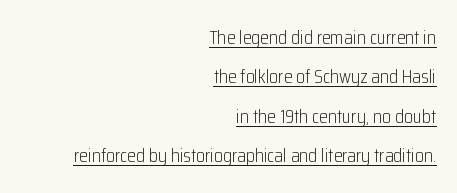
The gaps between neighbouring characters are ordinary and unremarkable. Posture: straight, roman, zero tilt. The strokes are not fattened; the text isn't bold. Check the space under the baseline: a stroke is drawn there. What's the leading like? Stretched, with rows far apart.
